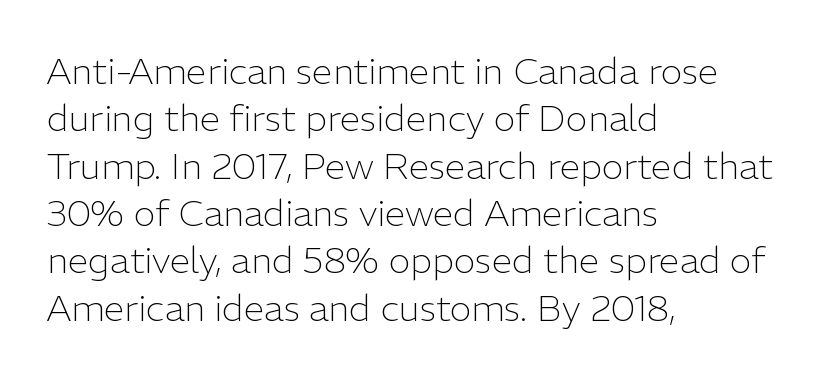
Horizontal alignment here is leftward, the default for most running prose. Is the type heavy? It reads as light-to-regular instead. Does the leading feel generous? No, just average. Do the characters align in a grid? No, the font is proportional. This sample uses plain, unmodified letter spacing.
